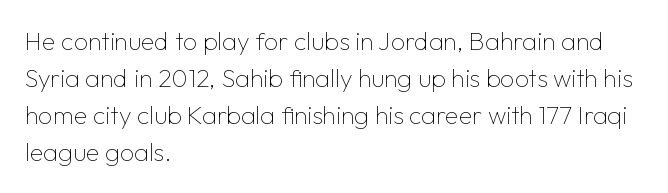
{"italic": "no", "bold": "no", "underline": "no", "align": "left", "line_spacing": "normal", "line_spacing_ratio": 1.48, "letter_spacing": "normal", "letter_spacing_em": 0.0, "glyph_px": 25}
